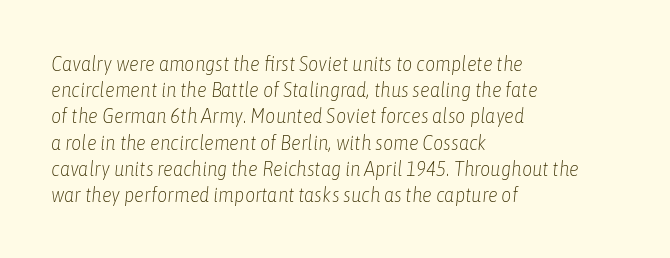
Descenders hang freely into open space. In terms of leading, this rendering sits right in the middle. The passage shown leans; its letterforms are oblique. Stem width sits at or under what a default text font uses. Letter spacing: default. Teacher's note: observe the even left margin — that is flush-left alignment.
